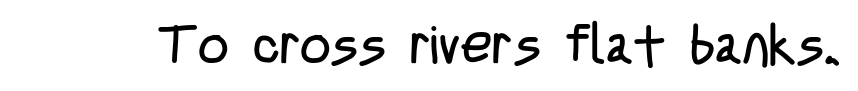
The image shows 54 px regular-weight, condensed sans-serif type, upright; set normal letter spacing, not underlined; low stroke contrast and a large x-height.
